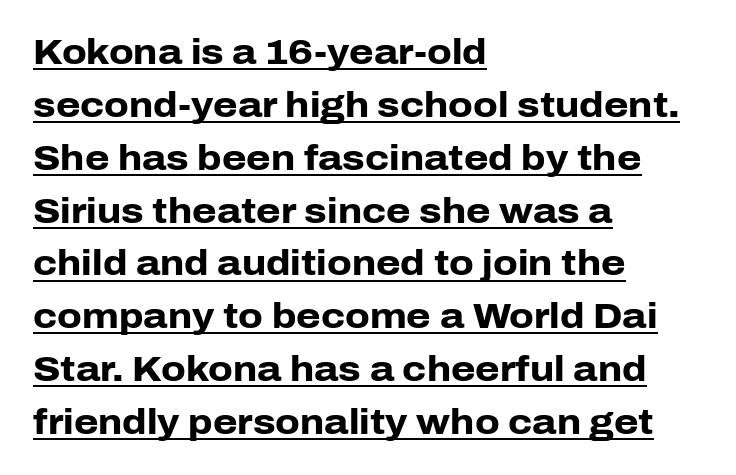
Q: Is the text bold? A: Yes.
Q: Is the text italic (slanted)? A: No, it is upright.
Q: Is the typeface a serif or a sans-serif typeface? A: Sans-serif.
Q: Is the text underlined? A: Yes.
Q: How is the paragraph aligned? A: Left-aligned.
Q: Is the spacing between letters normal or unusually wide? A: Normal.
Q: Is the spacing between lines tight, normal or loose? A: Normal.
Q: Width (condensed, normal, or wide)? A: Normal.
Q: Stroke contrast? A: Low.
Q: x-height? A: Medium.
Q: Monospaced? A: No.
